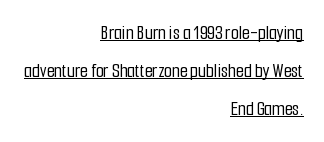
The image shows 20 px text type, upright; set right-aligned, line spacing 1.89x, normal letter spacing, underlined.
